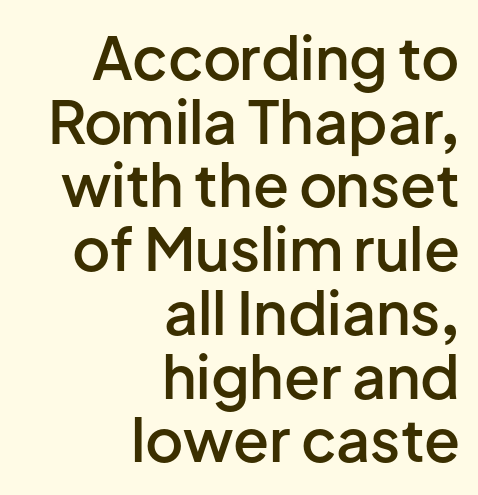
Q: Is the text bold? A: Semi-bold.
Q: Is the text italic (slanted)? A: No, it is upright.
Q: Is the typeface a serif or a sans-serif typeface? A: Sans-serif.
Q: Is the text underlined? A: No.
Q: How is the paragraph aligned? A: Right-aligned.
Q: Is the spacing between letters normal or unusually wide? A: Normal.
Q: Is the spacing between lines tight, normal or loose? A: Tight.
Q: Width (condensed, normal, or wide)? A: Normal.
Q: Stroke contrast? A: Low.
Q: x-height? A: Medium.
Q: Monospaced? A: No.
